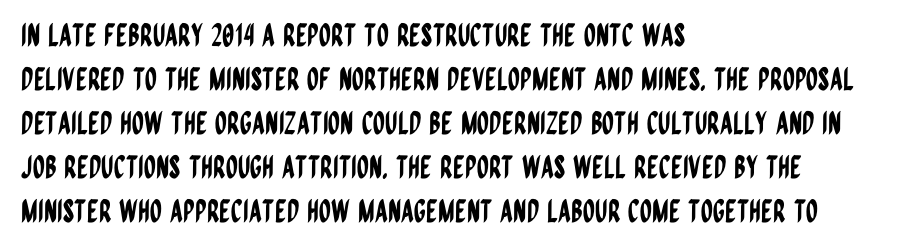
Q: Is the text italic (slanted)? A: No, it is upright.
Q: Is the typeface a serif or a sans-serif typeface? A: Sans-serif.
Q: Is the text underlined? A: No.
Q: How is the paragraph aligned? A: Left-aligned.
Q: Is the spacing between letters normal or unusually wide? A: Normal.
Q: Is the spacing between lines tight, normal or loose? A: Normal.
Q: Width (condensed, normal, or wide)? A: Condensed.
Q: Stroke contrast? A: Low.
Q: x-height? A: Large.
Q: Monospaced? A: No.
